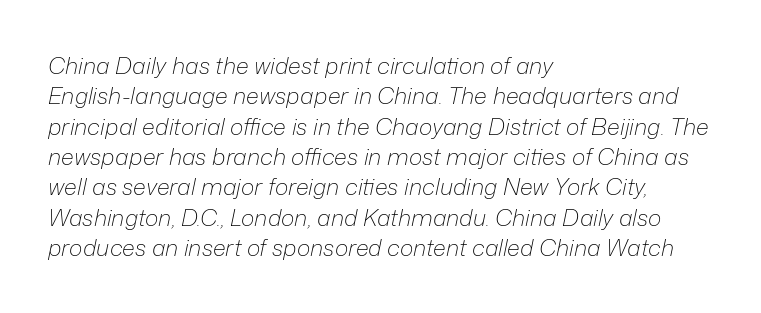
What's the leading like? Ordinary, nothing unusual. The weight tops out at a normal text grade. The gaps between neighbouring characters are ordinary and unremarkable. If you drew a ruler down the left edge, every line would touch it. Plain, unruled lines of type.
